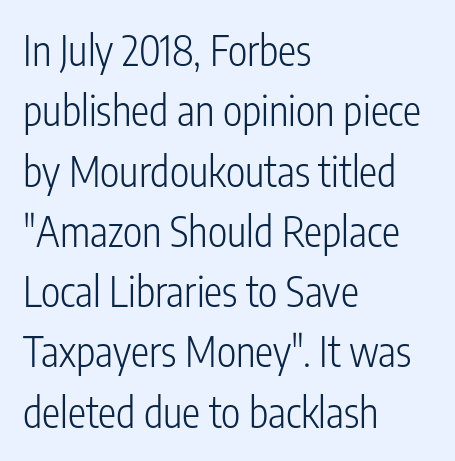
Q: Is the text bold? A: No.
Q: Is the text italic (slanted)? A: No, it is upright.
Q: Is the typeface a serif or a sans-serif typeface? A: Sans-serif.
Q: Is the text underlined? A: No.
Q: How is the paragraph aligned? A: Left-aligned.
Q: Is the spacing between letters normal or unusually wide? A: Normal.
Q: Is the spacing between lines tight, normal or loose? A: Normal.
Q: Width (condensed, normal, or wide)? A: Condensed.
Q: Stroke contrast? A: Low.
Q: x-height? A: Medium.
Q: Monospaced? A: No.
